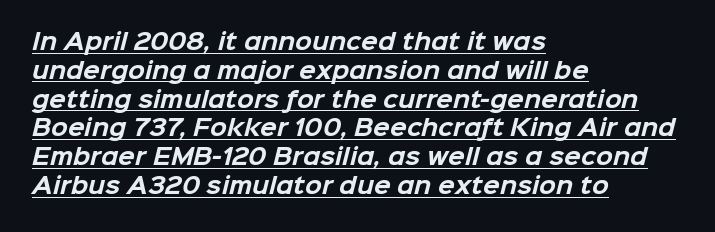
Q: Is the text bold? A: Yes.
Q: Is the text underlined? A: Yes.
Q: How is the paragraph aligned? A: Left-aligned.
Q: Is the spacing between letters normal or unusually wide? A: Normal.
Q: Is the spacing between lines tight, normal or loose? A: Normal.
